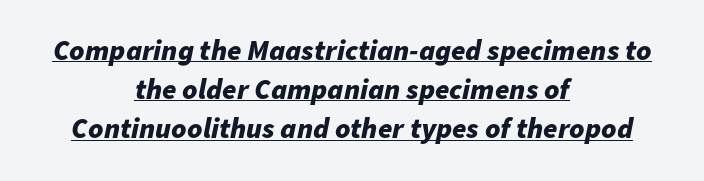
Yep, that's italic — everything's leaning. Beneath each row of characters lies a ruled line. This block has exactly the height ordinary leading produces. Does extra space separate the letters? No, they use regular spacing. This rendering uses center alignment, leaving both contours irregular but symmetric. The letters advance in unequal steps, a hallmark of proportional type.
